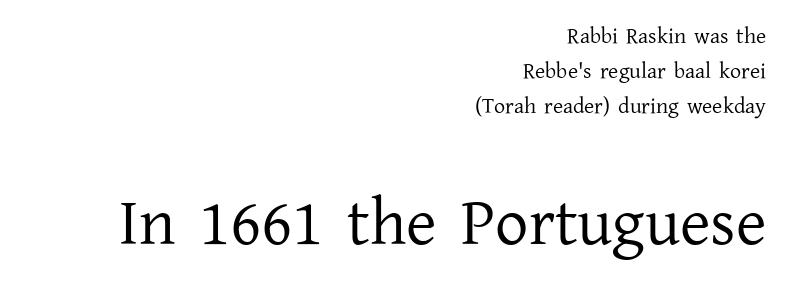
{"serif": "yes", "italic": "no", "bold": "no", "weight": "regular", "width": "normal", "stroke_contrast": "low", "x_height": "medium", "monospaced": "no", "underline": "no", "align": "right", "line_spacing": "normal", "line_spacing_ratio": 1.58, "letter_spacing": "normal", "letter_spacing_em": 0.0, "larger_block": "second", "size_ratio": 3.0, "glyph_px": 66}
